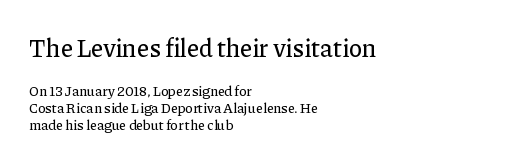
Nobody touched the tracking dial on this one. Underlining? Definitely not there. Line beginnings align vertically; line endings do not. Top chunk: large. Bottom chunk: small. If you drew a line through each stem, it would be perfectly vertical.
